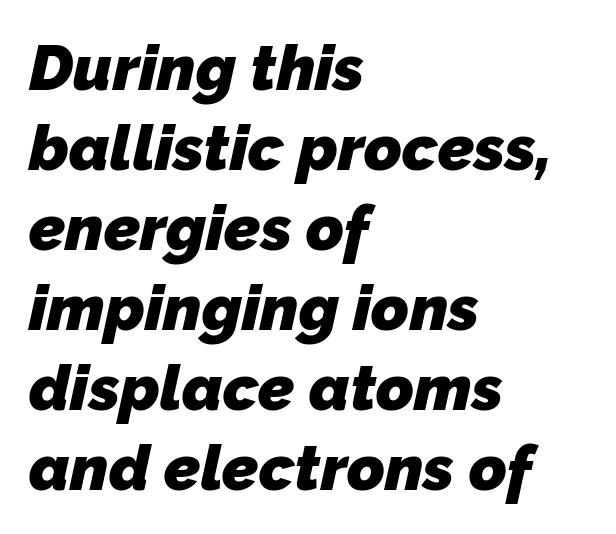
{"serif": "no", "bold": "yes", "weight": "heavy", "width": "normal", "stroke_contrast": "low", "x_height": "medium", "monospaced": "no", "underline": "no", "align": "left", "line_spacing": "normal", "line_spacing_ratio": 1.25, "letter_spacing": "normal", "letter_spacing_em": 0.0, "glyph_px": 64}
